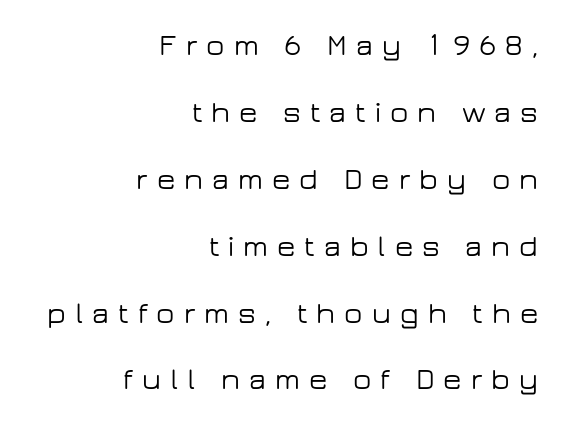
Q: Is the text italic (slanted)? A: No, it is upright.
Q: Is the typeface a serif or a sans-serif typeface? A: Sans-serif.
Q: Is the text underlined? A: No.
Q: How is the paragraph aligned? A: Right-aligned.
Q: Is the spacing between letters normal or unusually wide? A: Unusually wide.
Q: Is the spacing between lines tight, normal or loose? A: Loose.
Q: Width (condensed, normal, or wide)? A: Wide.
Q: Stroke contrast? A: Low.
Q: x-height? A: Medium.
Q: Monospaced? A: No.
